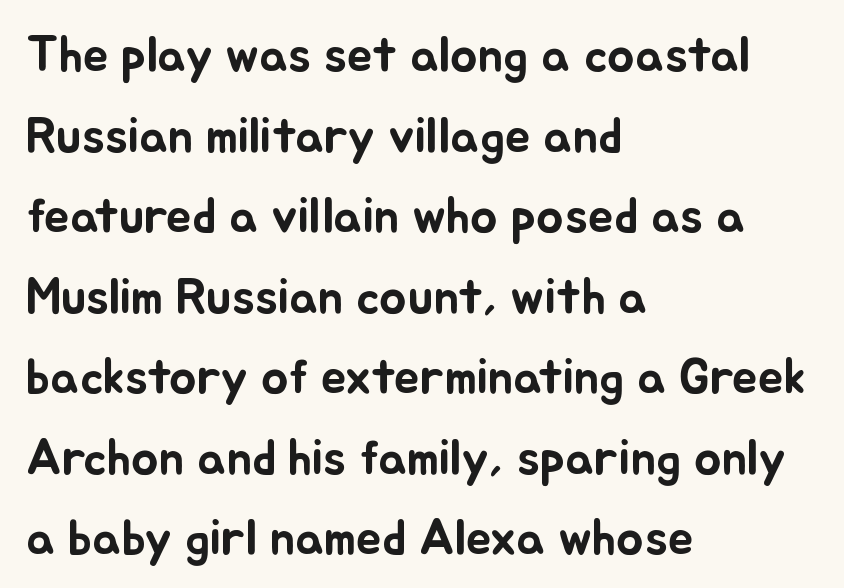
The image shows 51 px text type, upright; set left-aligned, normal line spacing (1.58x), normal letter spacing, not underlined; low stroke contrast and a small x-height.
